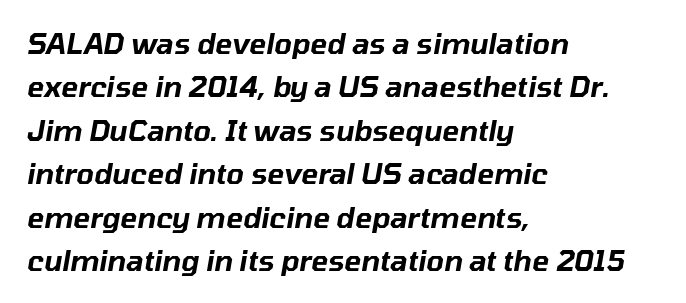
The image shows 28 px text type, italic (leaning right); set left-aligned, normal line spacing (1.55x), normal letter spacing, not underlined; low stroke contrast and a medium x-height.
